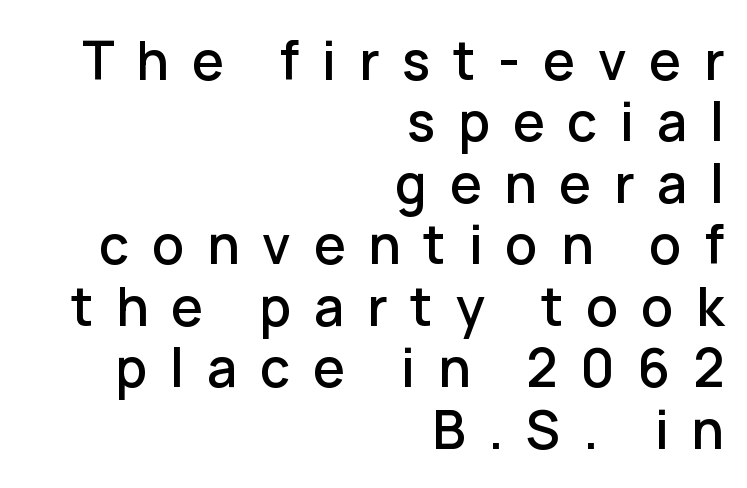
{"serif": "no", "italic": "no", "width": "normal", "stroke_contrast": "low", "x_height": "medium", "monospaced": "no", "underline": "no", "align": "right", "line_spacing_ratio": 1.16, "letter_spacing": "wide", "letter_spacing_em": 0.43, "glyph_px": 53}
